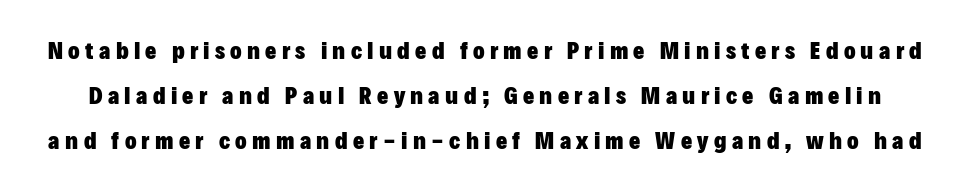
Glyph-to-glyph distance is far greater than everyday printed text. What weight is shown? A full bold with thick strokes. A bare baseline throughout the passage. The lettering holds an erect, upright posture throughout.
